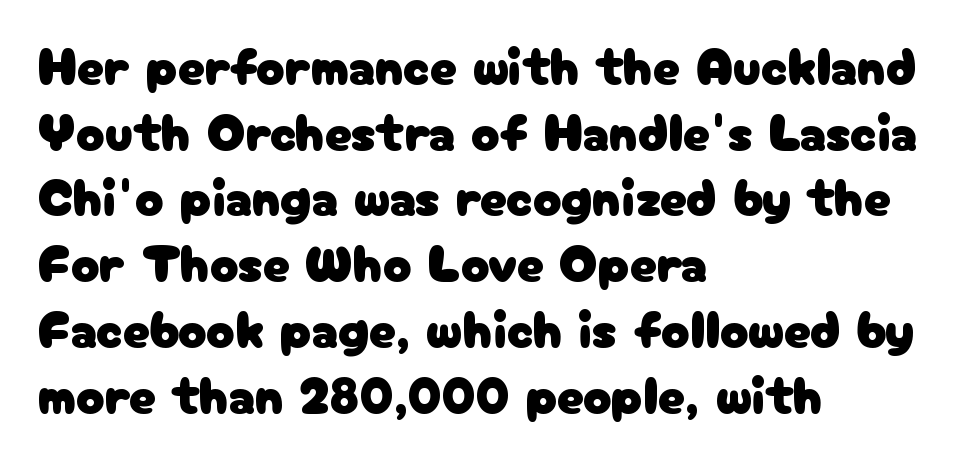
{"serif": "no", "italic": "no", "width": "normal", "stroke_contrast": "low", "x_height": "medium", "monospaced": "no", "underline": "no", "align": "left", "line_spacing_ratio": 1.24, "letter_spacing": "normal", "letter_spacing_em": 0.0, "glyph_px": 53}
